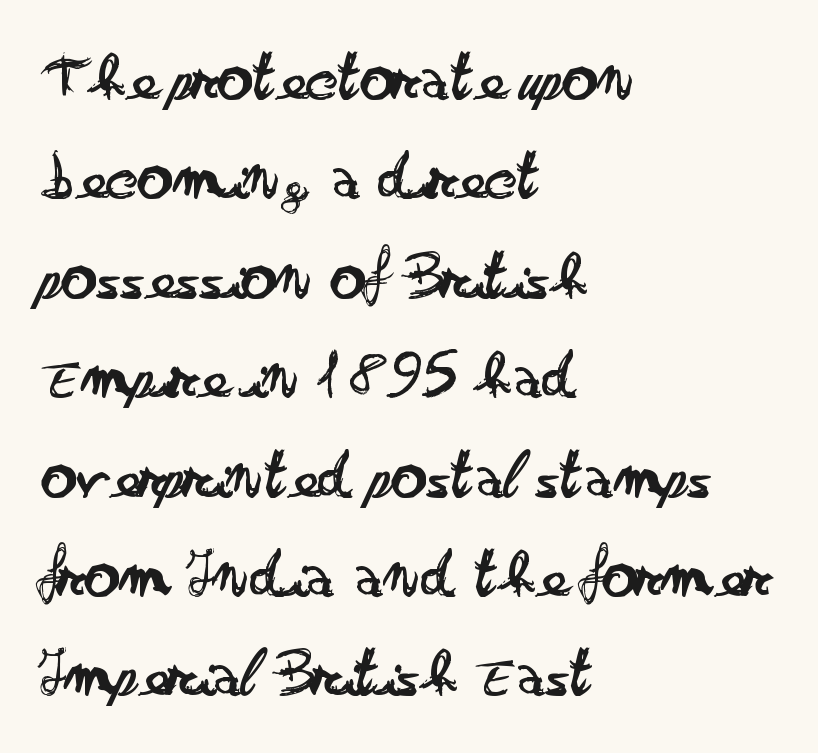
{"serif": "no", "italic": "no", "bold": "no", "weight": "regular", "width": "wide", "stroke_contrast": "low", "x_height": "small", "monospaced": "no", "underline": "no", "align": "left", "line_spacing": "normal", "line_spacing_ratio": 1.42, "letter_spacing": "normal", "letter_spacing_em": 0.0, "glyph_px": 70}
